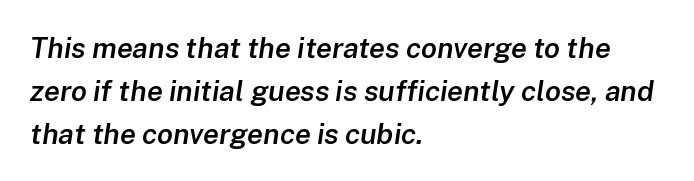
Q: Is the text bold? A: Semi-bold.
Q: Is the text italic (slanted)? A: Yes, it leans right by about 8 degrees.
Q: Is the text underlined? A: No.
Q: How is the paragraph aligned? A: Left-aligned.
Q: Is the spacing between letters normal or unusually wide? A: Normal.
Q: Is the spacing between lines tight, normal or loose? A: Normal.
Q: Width (condensed, normal, or wide)? A: Normal.
Q: Stroke contrast? A: Low.
Q: x-height? A: Medium.
Q: Monospaced? A: No.
